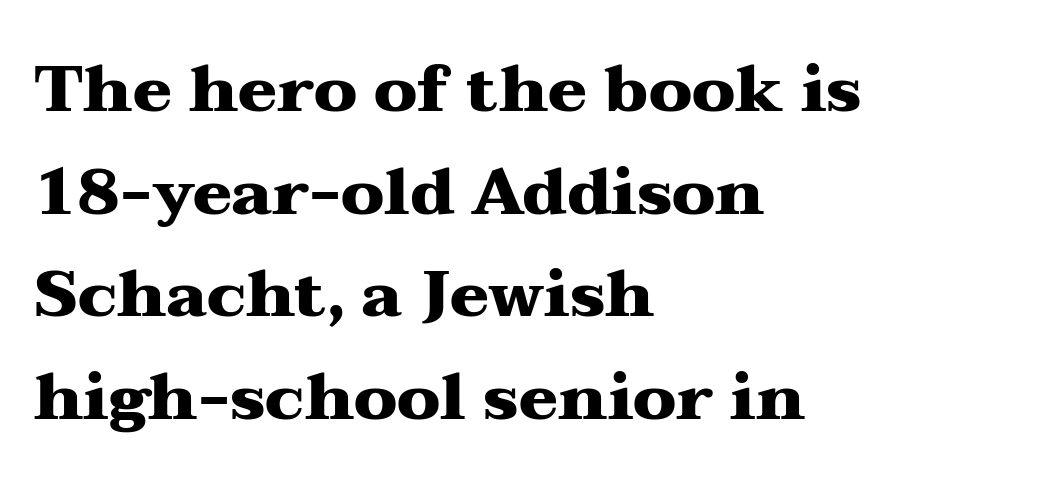
Q: Is the text bold? A: Yes.
Q: Is the text italic (slanted)? A: No, it is upright.
Q: Is the typeface a serif or a sans-serif typeface? A: Serif.
Q: Is the text underlined? A: No.
Q: How is the paragraph aligned? A: Left-aligned.
Q: Is the spacing between letters normal or unusually wide? A: Normal.
Q: Is the spacing between lines tight, normal or loose? A: Normal.
Q: Width (condensed, normal, or wide)? A: Wide.
Q: Stroke contrast? A: Medium.
Q: x-height? A: Medium.
Q: Monospaced? A: No.
